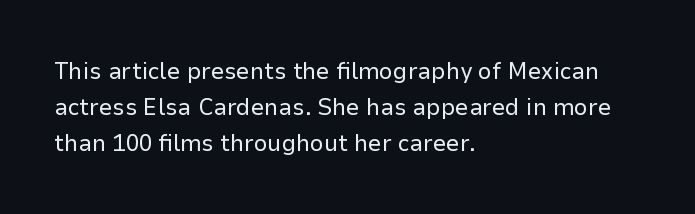
The image shows 24 px text type, upright; set left-aligned, normal line spacing (1.5x), normal letter spacing, not underlined.
